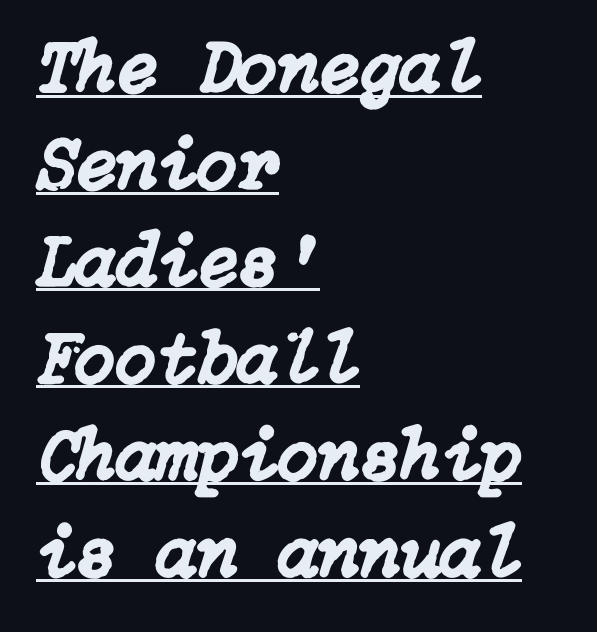
The image shows 74 px text type, italic (leaning right); set left-aligned, normal line spacing (1.31x), normal letter spacing, underlined; low stroke contrast and a medium x-height.
